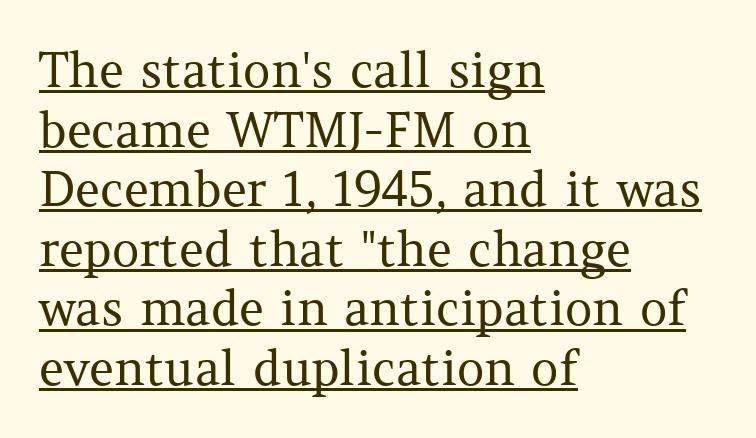
Caption: face not bold, strokes unweighted. The specimen reads as upright at a glance. A baseline rule has been typeset under these characters. The characters display serif detailing at their extremities.
